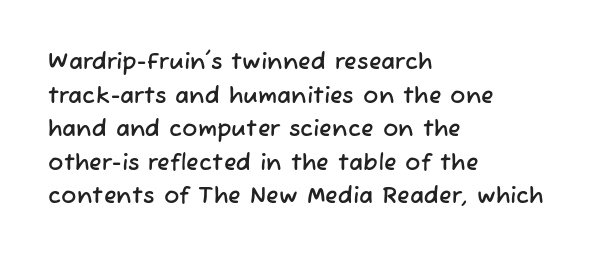
The image shows 23 px text type; set left-aligned, normal line spacing (1.46x), normal letter spacing, not underlined.
